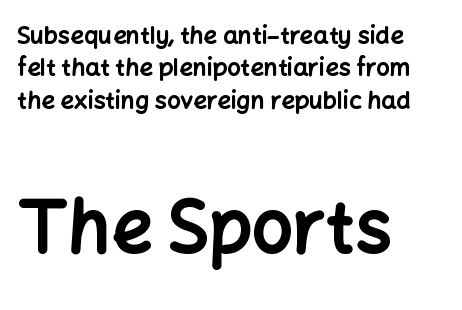
Q: Is the text bold? A: Yes.
Q: Is the text italic (slanted)? A: No, it is upright.
Q: Is the typeface a serif or a sans-serif typeface? A: Sans-serif.
Q: Is the text underlined? A: No.
Q: How is the paragraph aligned? A: Left-aligned.
Q: Is the spacing between letters normal or unusually wide? A: Normal.
Q: Is the spacing between lines tight, normal or loose? A: Normal.
Q: Which block of text is set in a larger size, the first (top) or the second (bottom)? A: The second (bottom) one.
Q: Width (condensed, normal, or wide)? A: Normal.
Q: Stroke contrast? A: Low.
Q: x-height? A: Medium.
Q: Monospaced? A: No.
